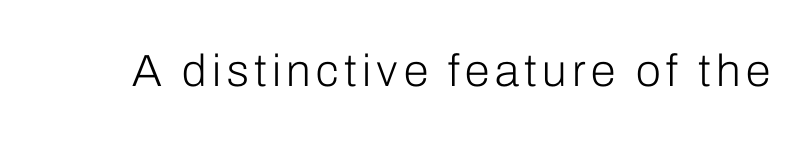
Q: Is the text bold? A: No.
Q: Is the text italic (slanted)? A: No, it is upright.
Q: Is the typeface a serif or a sans-serif typeface? A: Sans-serif.
Q: Is the text underlined? A: No.
Q: Width (condensed, normal, or wide)? A: Normal.
Q: Stroke contrast? A: Low.
Q: x-height? A: Medium.
Q: Monospaced? A: No.
